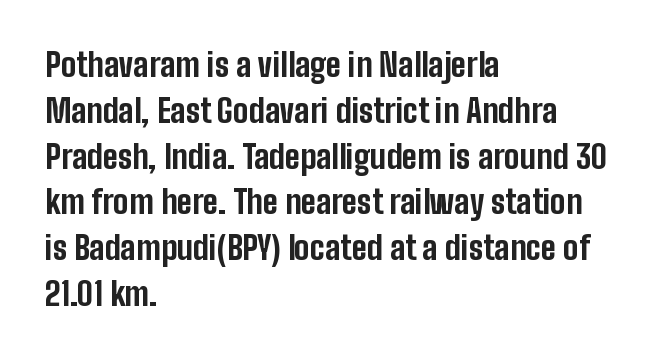
Q: Is the text bold? A: Yes.
Q: Is the text italic (slanted)? A: No, it is upright.
Q: Is the typeface a serif or a sans-serif typeface? A: Sans-serif.
Q: Is the text underlined? A: No.
Q: How is the paragraph aligned? A: Left-aligned.
Q: Is the spacing between letters normal or unusually wide? A: Normal.
Q: Is the spacing between lines tight, normal or loose? A: Normal.
Q: Width (condensed, normal, or wide)? A: Condensed.
Q: Stroke contrast? A: Low.
Q: x-height? A: Medium.
Q: Monospaced? A: No.
